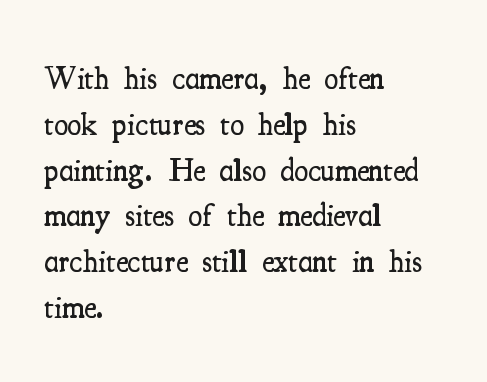
{"serif": "yes", "italic": "no", "bold": "semi", "weight": "semibold", "width": "condensed", "stroke_contrast": "medium", "x_height": "small", "monospaced": "no", "underline": "no", "align": "left", "line_spacing": "normal", "line_spacing_ratio": 1.43, "letter_spacing": "normal", "letter_spacing_em": 0.0, "glyph_px": 32}
